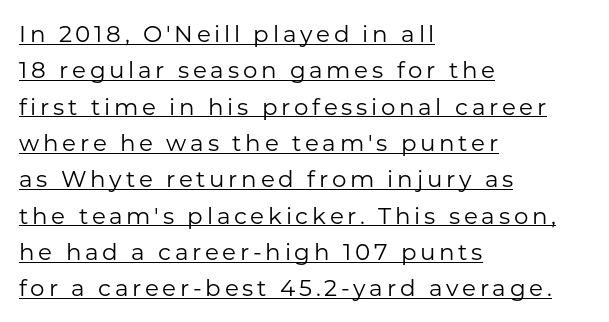
The string is rendered with underlining switched on. One glance says typical: line gaps are just what's usual. Vertical stems look standard width or narrower in stroke. This sample is left-justified, so line endings fall wherever the words run out. Posture: straight, roman, zero tilt.
